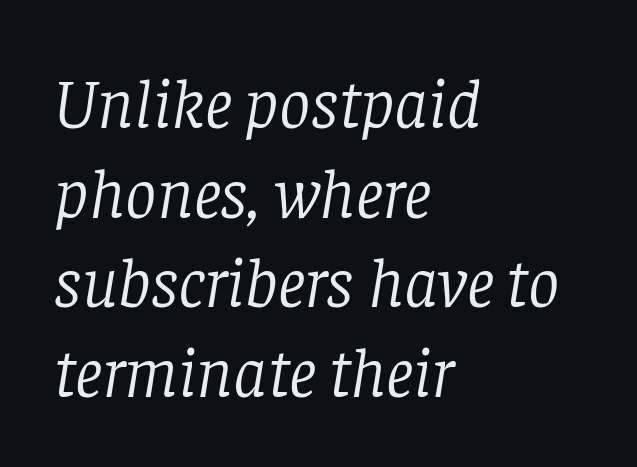
These lines sit exactly where default settings would place them. Short and long lines alike share a common starting point at left. The specimen omits any rule beneath the text block's lines. Note: serifs present on the glyphs. These glyphs show unthickened strokes, regular width or finer.
